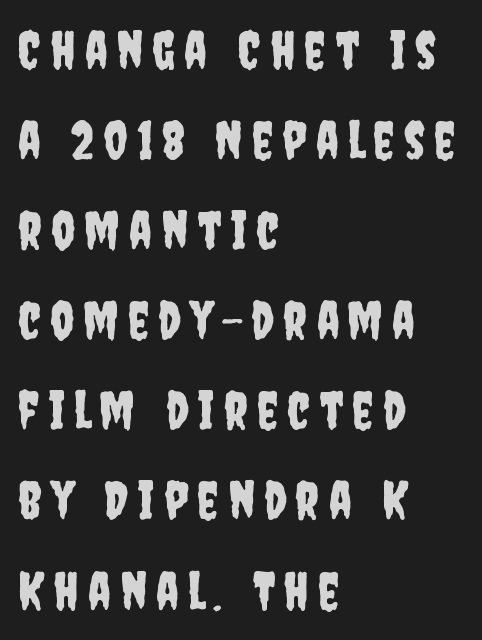
Horizontal bands of white between lines are of average thickness. Character widths vary here, with narrow letters taking less room than wide ones. Upright lettering throughout. The setting favours the left margin, as ordinary paragraphs usually do. The type family on display is of the sans-serif kind. Any mark beneath the type? The region is blank.
